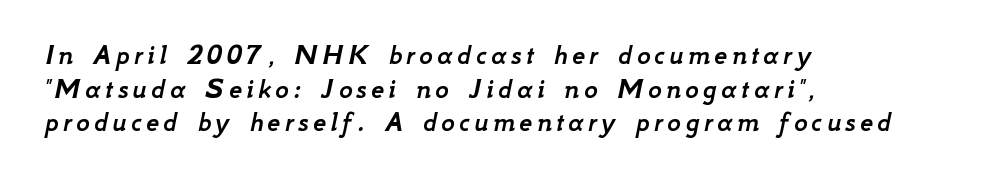
The image shows 29 px text type, italic (leaning right); set left-aligned, line spacing 1.16x, not underlined; low stroke contrast and a small x-height.
